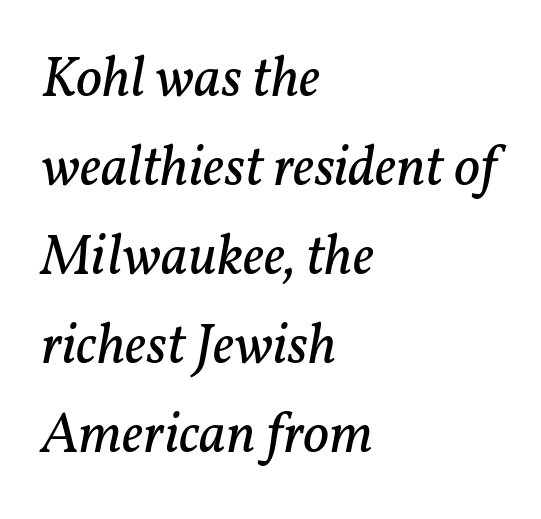
The image shows 57 px regular-weight serif type, italic (leaning right); set left-aligned, normal line spacing (1.56x), normal letter spacing, not underlined; low stroke contrast and a medium x-height.
